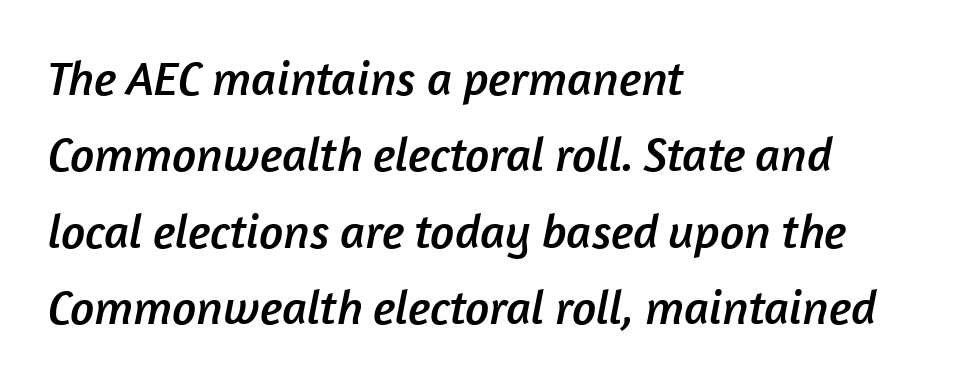
Students, observe: this is what conventionally led text looks like. Think of a printed novel: that variable character pitch is what you see here. Caption: multi-line text, flush left, ragged right. The passage shown is not underscored anywhere. There is no visible air inserted between adjacent glyphs. Look at the bottom of the vertical strokes: they stop flat, with no serifs.
